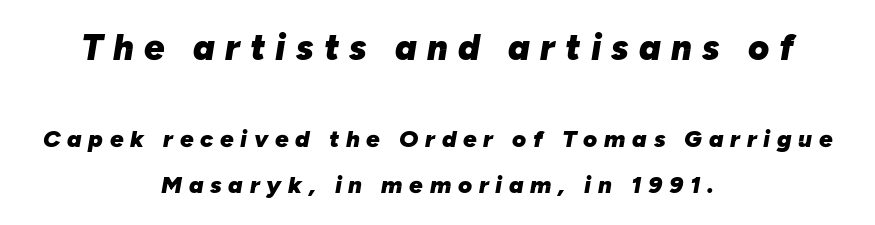
{"italic": "yes", "lean": "right", "slant_degrees": 10, "bold": "yes", "weight": "heavy", "width": "normal", "stroke_contrast": "low", "x_height": "medium", "monospaced": "no", "underline": "no", "align": "center", "line_spacing": "loose", "line_spacing_ratio": 1.94, "letter_spacing": "wide", "letter_spacing_em": 0.28, "larger_block": "first", "size_ratio": 1.5, "glyph_px": 36}
